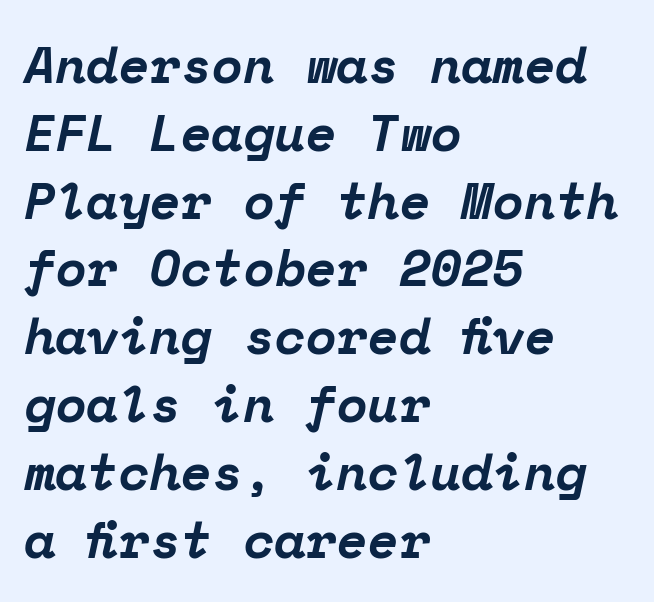
The image shows 51 px bold serif type, italic (leaning right), monospaced; set left-aligned, normal line spacing (1.33x), normal letter spacing, not underlined; low stroke contrast and a medium x-height.
